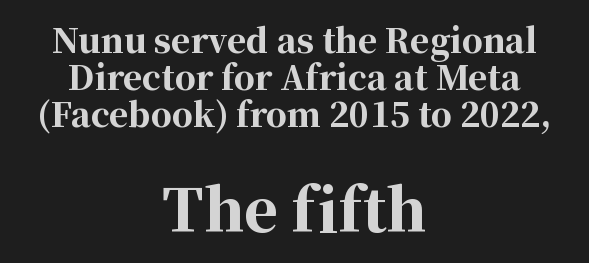
The letters sit at their default tracking, neither squeezed nor spread. The rendering uses natural spacing where letterforms have individual widths. Posture: vertical. The foot of each line stays bare and open. The designer dialed line spacing down below the default. Emphasis by weight is at full strength: bold.
